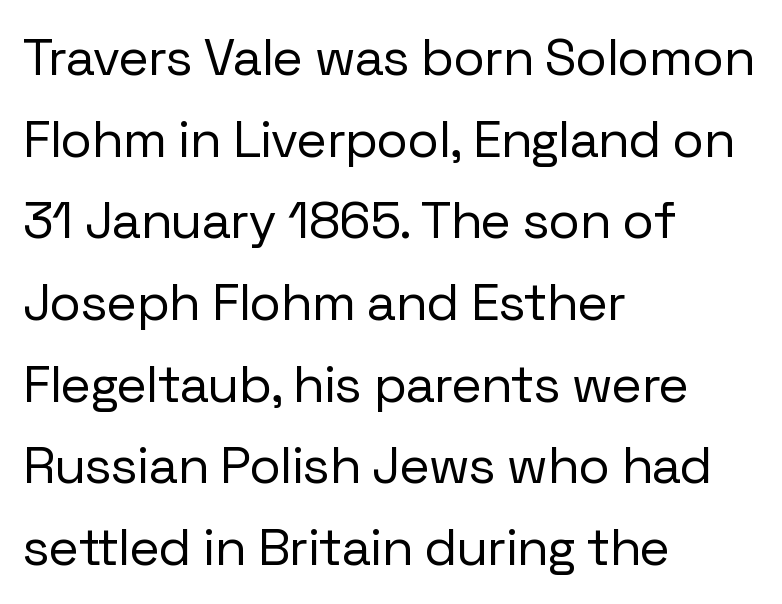
The image shows 52 px regular-weight sans-serif type, upright; set left-aligned, normal line spacing (1.57x), normal letter spacing, not underlined; low stroke contrast and a medium x-height.
